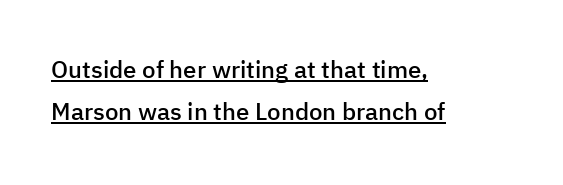
Caption: lettering with a line underneath. Is the block centered? No — it sits flush against the left margin. Here the glyphs are tracked normally, forming tight word shapes. The rendering uses a semibold face; strokes are thickened but not to full bold. If you drew a line through each stem, it would be perfectly vertical.
